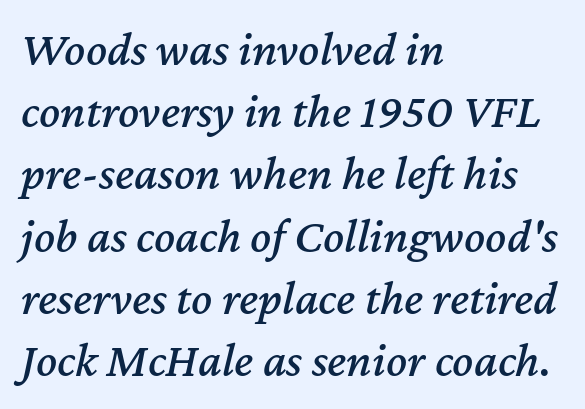
The image shows 49 px text type, italic (leaning right); set left-aligned, normal line spacing (1.27x), normal letter spacing, not underlined; medium stroke contrast and a medium x-height.
